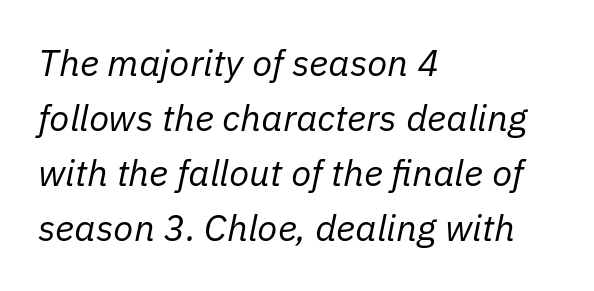
The image shows 37 px regular-weight type, italic (leaning right); set left-aligned, normal line spacing (1.49x), normal letter spacing, not underlined; low stroke contrast and a medium x-height.
